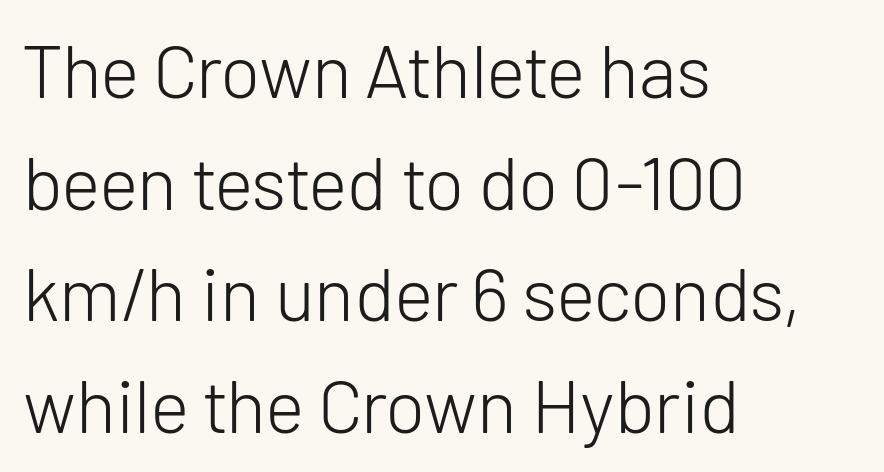
The image shows 75 px light sans-serif type, upright; set left-aligned, normal line spacing (1.49x), normal letter spacing, not underlined; low stroke contrast and a medium x-height.
